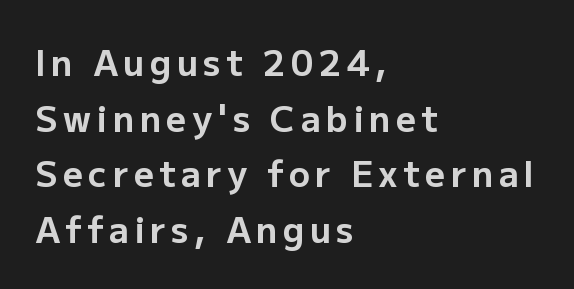
The image shows 35 px bold sans-serif type, upright; set left-aligned, normal line spacing (1.59x), not underlined; low stroke contrast and a medium x-height.
